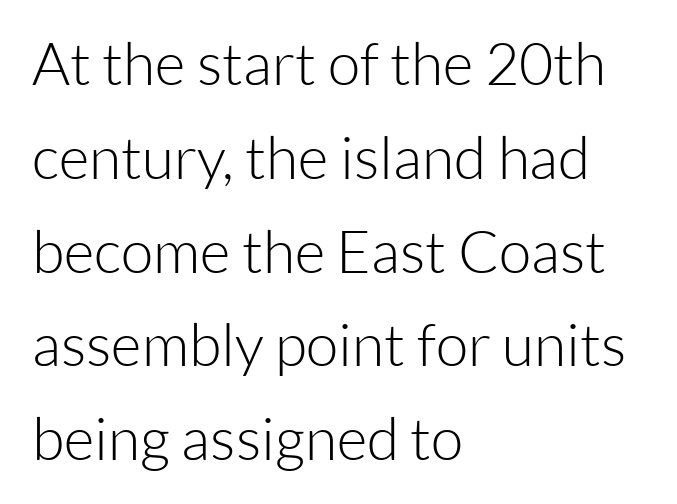
{"serif": "no", "italic": "no", "bold": "no", "weight": "light", "width": "normal", "stroke_contrast": "low", "x_height": "medium", "monospaced": "no", "underline": "no", "align": "left", "line_spacing": "normal", "line_spacing_ratio": 1.59, "letter_spacing": "normal", "letter_spacing_em": 0.0, "glyph_px": 59}
